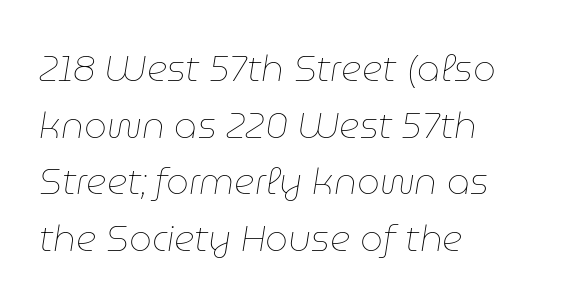
The image shows 36 px thin type, italic (leaning right); set left-aligned, normal line spacing (1.57x), normal letter spacing, not underlined; low stroke contrast and a medium x-height.
